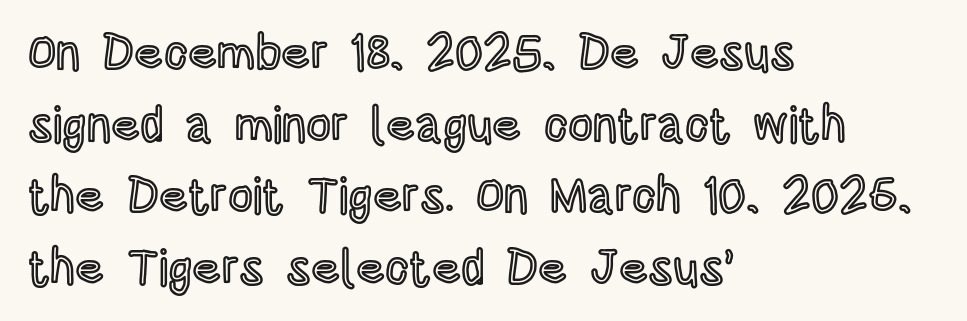
The image shows 49 px condensed type, upright; set left-aligned, normal line spacing (1.46x), normal letter spacing, not underlined; a large x-height.
